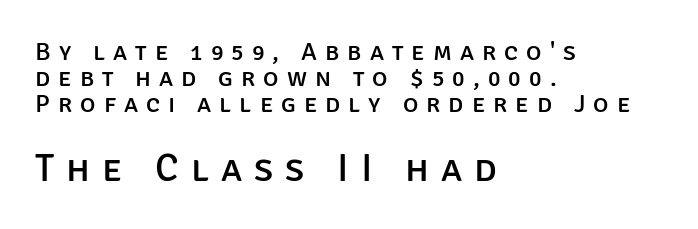
{"serif": "no", "italic": "no", "width": "normal", "stroke_contrast": "low", "x_height": "large", "monospaced": "no", "underline": "no", "align": "left", "line_spacing": "tight", "line_spacing_ratio": 1.0, "letter_spacing": "wide", "letter_spacing_em": 0.31, "larger_block": "second", "size_ratio": 1.5, "glyph_px": 39}
